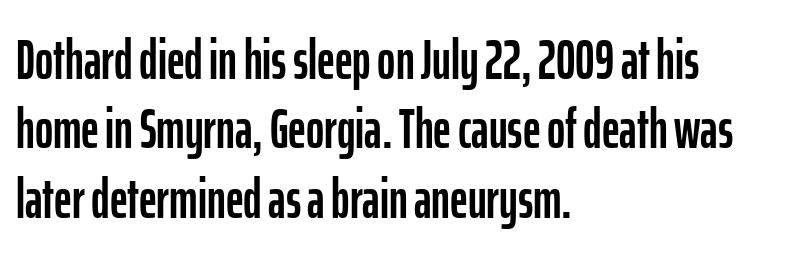
Varying glyph widths throughout — classic text-font behaviour. The space beneath each line is pristine and unruled. Grotesque or geometric, the face here clearly has no serifs. Caption: multi-line text, flush left, ragged right.
